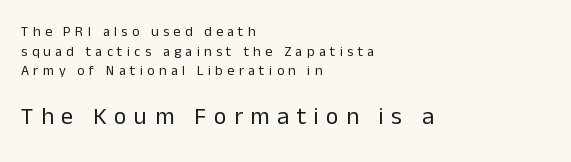
The image shows 24 px text type, upright; set left-aligned, normal line spacing (1.4x), unusually wide letter spacing (+0.31 em), not underlined; the second (bottom) block is 1.71x larger.
